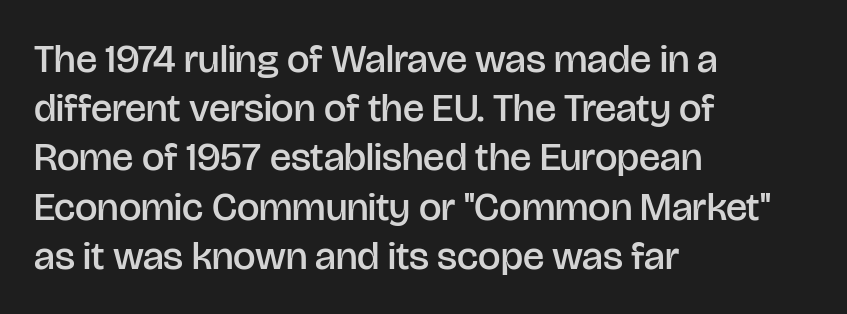
A roman cut, with each character standing at attention. Standard letterfit; no display-style spreading of the glyphs. You could not count columns in this text — the font is proportionally spaced. No word sits above an underline.
